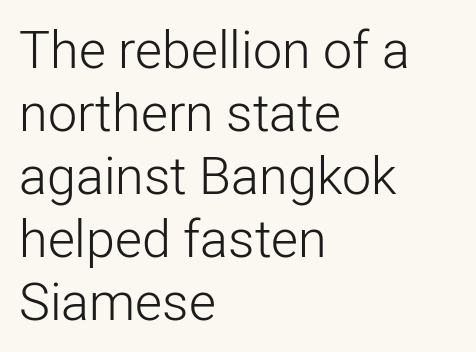
{"serif": "no", "italic": "no", "bold": "no", "weight": "light", "width": "normal", "stroke_contrast": "low", "x_height": "medium", "monospaced": "no", "underline": "no", "align": "left", "line_spacing_ratio": 1.21, "letter_spacing": "normal", "letter_spacing_em": 0.0, "glyph_px": 52}
